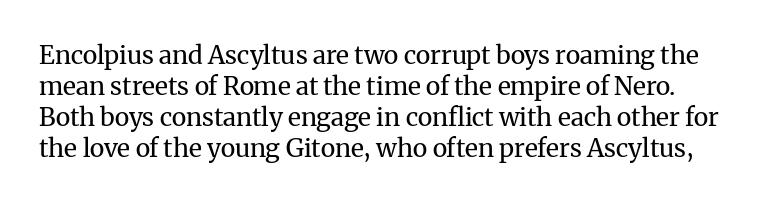
Q: Is the text bold? A: No.
Q: Is the text italic (slanted)? A: No, it is upright.
Q: Is the text underlined? A: No.
Q: Is the spacing between letters normal or unusually wide? A: Normal.
